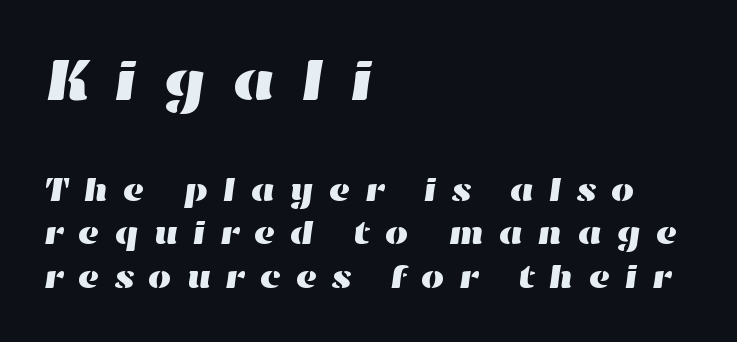
Q: Is the text underlined? A: No.
Q: How is the paragraph aligned? A: Left-aligned.
Q: Is the spacing between letters normal or unusually wide? A: Unusually wide.
Q: Is the spacing between lines tight, normal or loose? A: Normal.
Q: Which block of text is set in a larger size, the first (top) or the second (bottom)? A: The first (top) one.
Q: Width (condensed, normal, or wide)? A: Wide.
Q: Stroke contrast? A: High.
Q: x-height? A: Medium.
Q: Monospaced? A: No.
